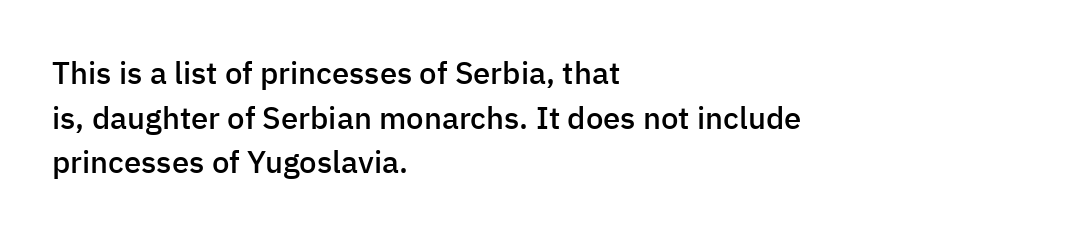
Q: Is the text bold? A: Semi-bold.
Q: Is the text italic (slanted)? A: No, it is upright.
Q: Is the typeface a serif or a sans-serif typeface? A: Sans-serif.
Q: Is the text underlined? A: No.
Q: How is the paragraph aligned? A: Left-aligned.
Q: Is the spacing between letters normal or unusually wide? A: Normal.
Q: Is the spacing between lines tight, normal or loose? A: Normal.
Q: Width (condensed, normal, or wide)? A: Normal.
Q: Stroke contrast? A: Low.
Q: x-height? A: Medium.
Q: Monospaced? A: No.
